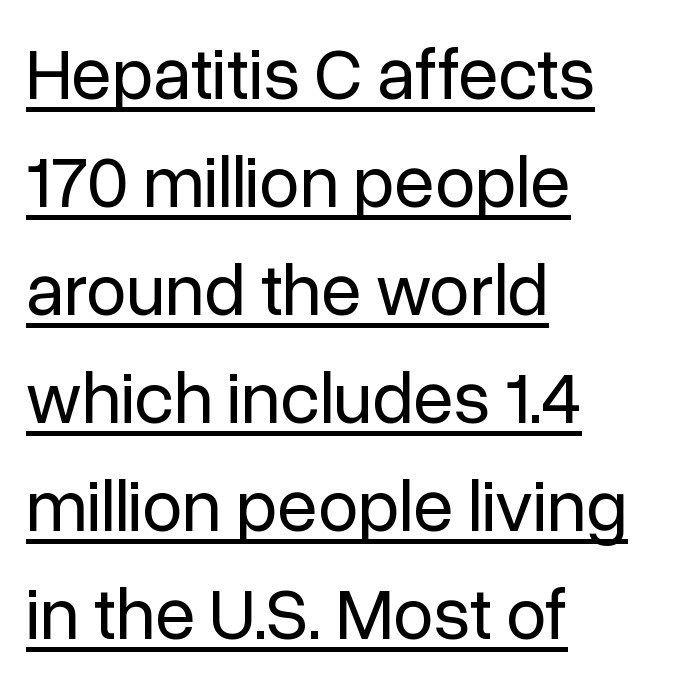
{"serif": "no", "italic": "no", "bold": "no", "weight": "regular", "width": "normal", "stroke_contrast": "low", "x_height": "medium", "monospaced": "no", "underline": "yes", "align": "left", "line_spacing": "normal", "line_spacing_ratio": 1.48, "letter_spacing": "normal", "letter_spacing_em": 0.0, "glyph_px": 73}
